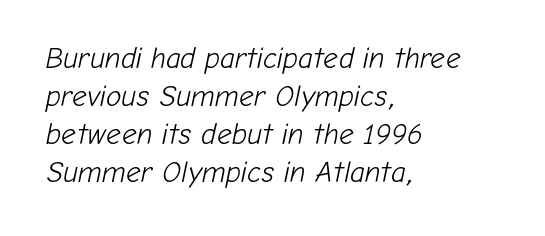
Q: Is the text bold? A: No.
Q: Is the text italic (slanted)? A: Yes, it leans right by about 12 degrees.
Q: Is the text underlined? A: No.
Q: How is the paragraph aligned? A: Left-aligned.
Q: Is the spacing between letters normal or unusually wide? A: Normal.
Q: Is the spacing between lines tight, normal or loose? A: Normal.
Q: Width (condensed, normal, or wide)? A: Normal.
Q: Stroke contrast? A: Low.
Q: x-height? A: Medium.
Q: Monospaced? A: No.
